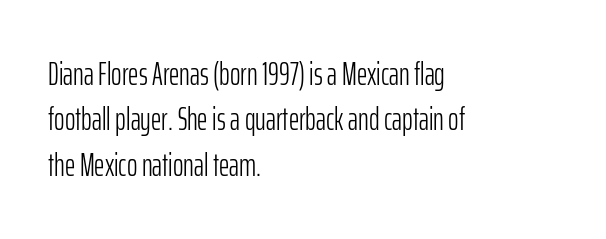
Q: Is the text bold? A: No.
Q: Is the text italic (slanted)? A: No, it is upright.
Q: Is the typeface a serif or a sans-serif typeface? A: Sans-serif.
Q: Is the text underlined? A: No.
Q: How is the paragraph aligned? A: Left-aligned.
Q: Is the spacing between letters normal or unusually wide? A: Normal.
Q: Is the spacing between lines tight, normal or loose? A: Normal.
Q: Width (condensed, normal, or wide)? A: Condensed.
Q: Stroke contrast? A: Low.
Q: x-height? A: Medium.
Q: Monospaced? A: No.
